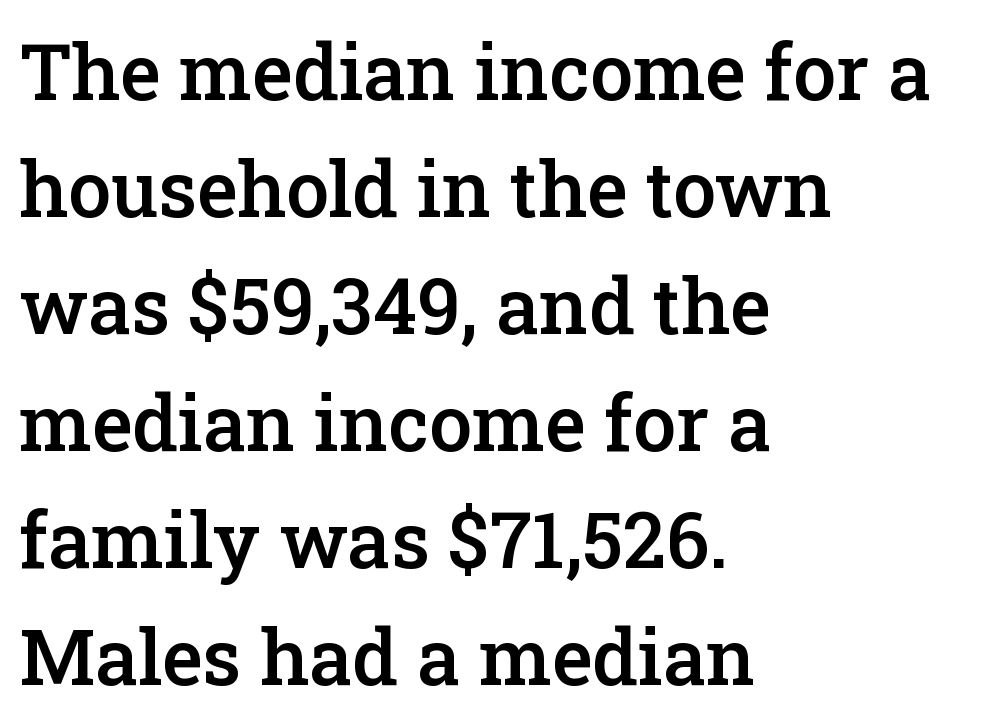
The sample has been set in demibold, a notch under bold. Just letters on the line, the space beneath them empty. Do the characters align in a grid? No, the font is proportional. Observe the serifs anchoring each vertical stroke in this sample. The lines are quadded left. Tall strokes in this sample are plumb rather than angled.
